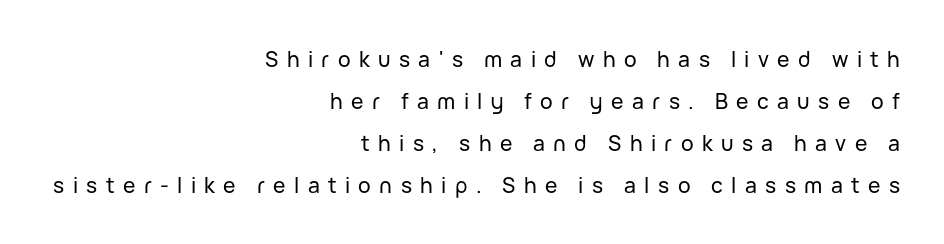
Caption: multi-line text, flush right, ragged left. Honestly, the rows look like they've been pulled way apart. This sample uses an upright cut, with every glyph sitting square on the baseline. Loose tracking; the words dissolve into strings of separated letters. Bare-footed words on every line.
